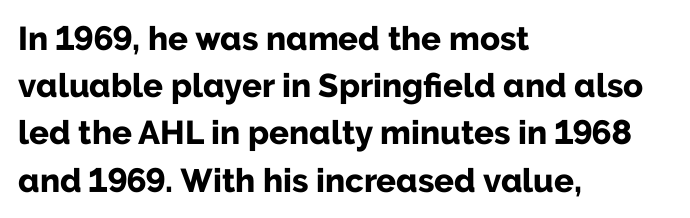
{"serif": "no", "italic": "no", "bold": "yes", "weight": "bold", "width": "normal", "stroke_contrast": "low", "x_height": "medium", "monospaced": "no", "underline": "no", "align": "left", "line_spacing": "normal", "line_spacing_ratio": 1.43, "letter_spacing": "normal", "letter_spacing_em": 0.0, "glyph_px": 33}
